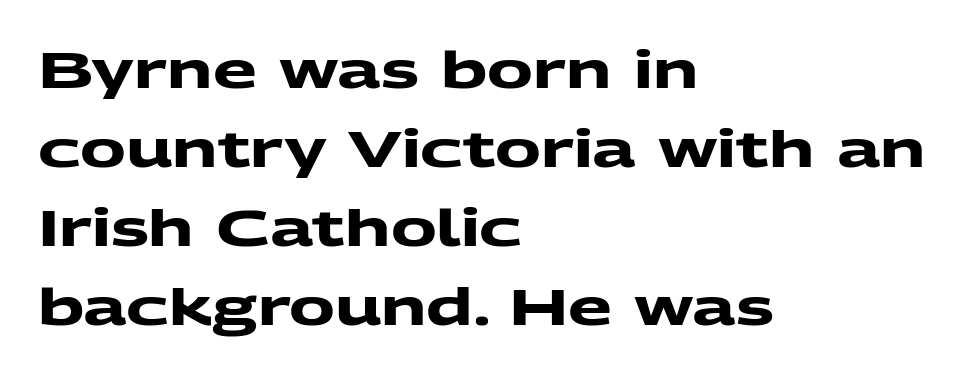
Q: Is the text bold? A: Yes.
Q: Is the typeface a serif or a sans-serif typeface? A: Sans-serif.
Q: Is the text underlined? A: No.
Q: How is the paragraph aligned? A: Left-aligned.
Q: Is the spacing between letters normal or unusually wide? A: Normal.
Q: Is the spacing between lines tight, normal or loose? A: Normal.
Q: Width (condensed, normal, or wide)? A: Wide.
Q: Stroke contrast? A: Medium.
Q: x-height? A: Medium.
Q: Monospaced? A: No.
